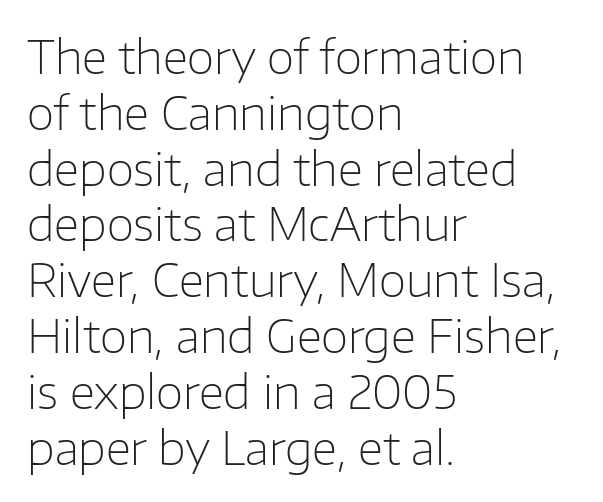
The image shows 45 px light sans-serif type, upright; set left-aligned, line spacing 1.24x, normal letter spacing, not underlined; low stroke contrast and a medium x-height.
